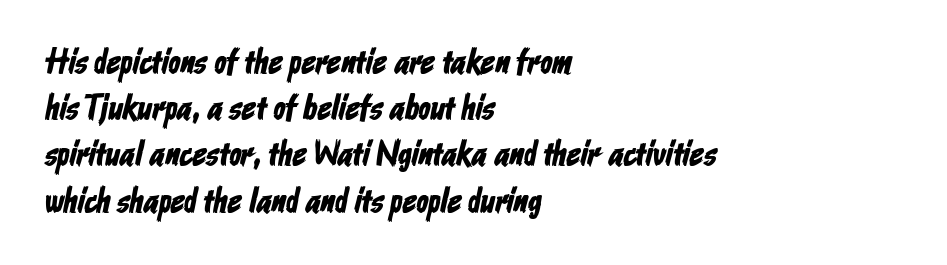
Q: Is the typeface a serif or a sans-serif typeface? A: Sans-serif.
Q: Is the text underlined? A: No.
Q: How is the paragraph aligned? A: Left-aligned.
Q: Is the spacing between letters normal or unusually wide? A: Normal.
Q: Is the spacing between lines tight, normal or loose? A: Normal.
Q: Width (condensed, normal, or wide)? A: Condensed.
Q: Stroke contrast? A: Low.
Q: x-height? A: Medium.
Q: Monospaced? A: No.
